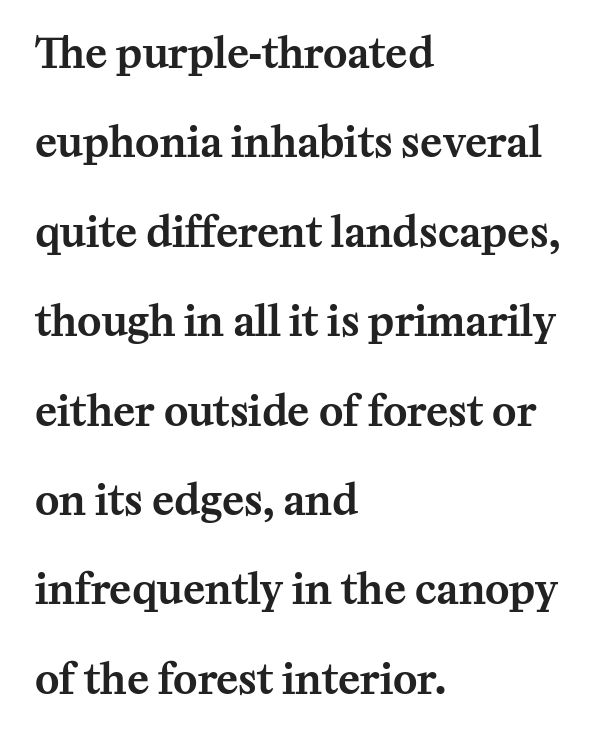
Q: Is the text italic (slanted)? A: No, it is upright.
Q: Is the typeface a serif or a sans-serif typeface? A: Serif.
Q: Is the text underlined? A: No.
Q: How is the paragraph aligned? A: Left-aligned.
Q: Is the spacing between letters normal or unusually wide? A: Normal.
Q: Is the spacing between lines tight, normal or loose? A: Loose.
Q: Width (condensed, normal, or wide)? A: Normal.
Q: Stroke contrast? A: Medium.
Q: x-height? A: Medium.
Q: Monospaced? A: No.
